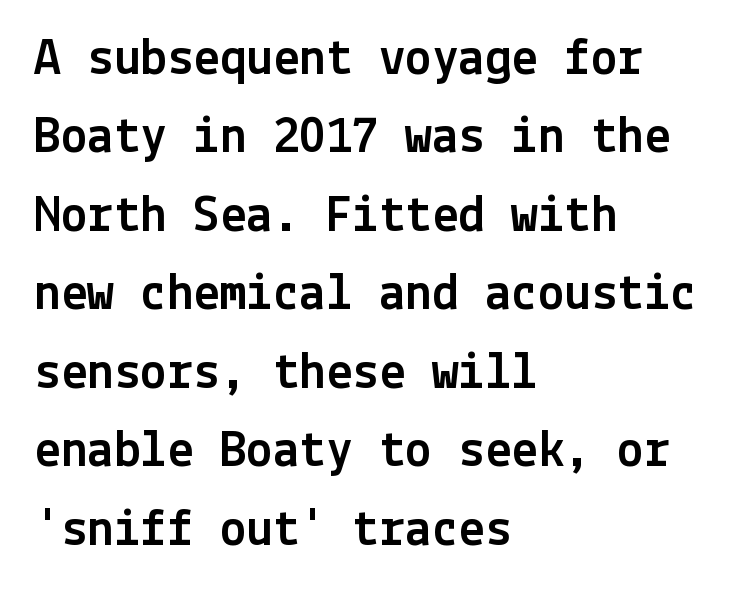
Q: Is the text italic (slanted)? A: No, it is upright.
Q: Is the typeface a serif or a sans-serif typeface? A: Sans-serif.
Q: Is the text underlined? A: No.
Q: How is the paragraph aligned? A: Left-aligned.
Q: Is the spacing between letters normal or unusually wide? A: Normal.
Q: Is the spacing between lines tight, normal or loose? A: Normal.
Q: Width (condensed, normal, or wide)? A: Normal.
Q: x-height? A: Medium.
